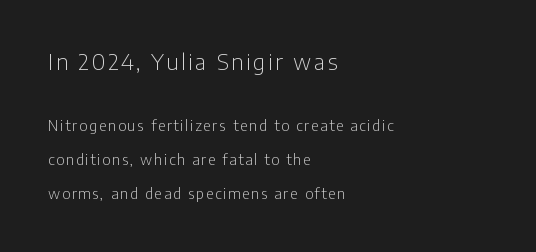
The image shows 21 px text type, upright; set left-aligned, loose line spacing (2.44x), not underlined; the first (top) block is 1.5x larger.
